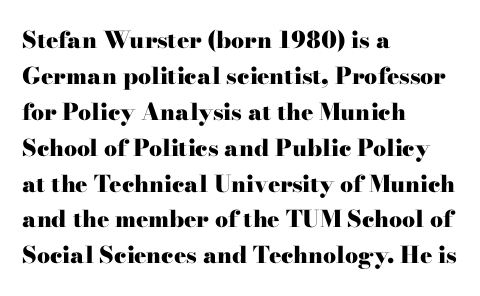
The image shows 23 px bold type, upright; set left-aligned, normal line spacing (1.56x), normal letter spacing, not underlined.
